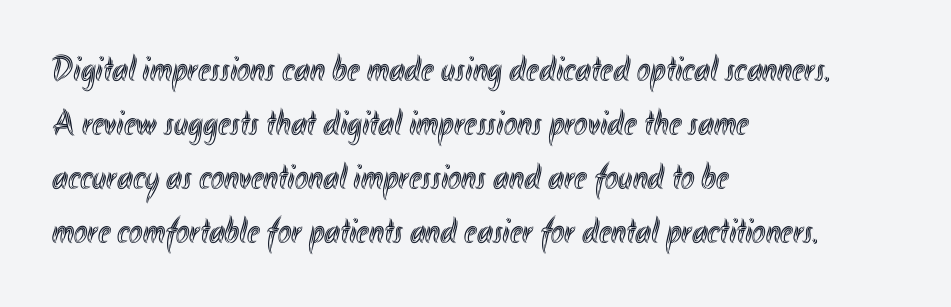
{"width": "condensed", "x_height": "small", "monospaced": "no", "underline": "no", "align": "left", "line_spacing": "normal", "line_spacing_ratio": 1.5, "letter_spacing": "normal", "letter_spacing_em": 0.0, "glyph_px": 36}
